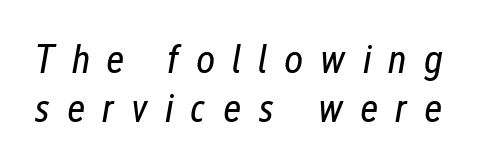
{"italic": "yes", "lean": "right", "slant_degrees": 12, "bold": "no", "weight": "regular", "width": "condensed", "stroke_contrast": "low", "x_height": "medium", "monospaced": "no", "underline": "no", "line_spacing_ratio": 1.2, "letter_spacing": "wide", "letter_spacing_em": 0.41, "glyph_px": 41}
